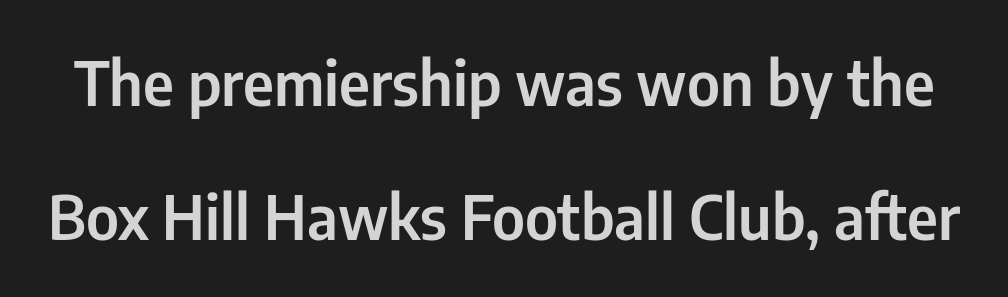
Check under the words: just untouched page. Is there any slant? The stems are plumb. Does the leading feel generous? Absolutely, it's lavish. The text was rendered using a sans face with plain stroke endings. You could not count columns in this text — the font is proportionally spaced. Tracking here is standard; glyphs follow each other at the usual distance.
